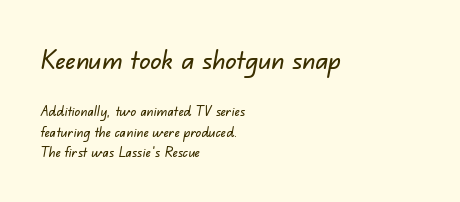
The image shows 27 px text type; set left-aligned, normal line spacing (1.44x), normal letter spacing, not underlined; the first (top) block is 1.93x larger.
